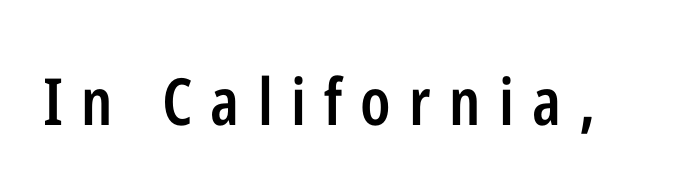
There is plenty of visible air inserted between adjacent glyphs. This is sans-serif lettering, the kind often seen on screens and signage. The sample has been set in demibold, a notch under bold. Do the letters lean? They stand straight. The foot of each line stays bare and open. Looks like regular typesetting: each glyph gets only the width it needs.
